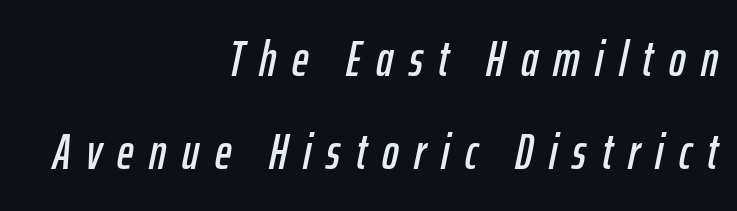
Q: Is the text italic (slanted)? A: Yes, it leans right by about 12 degrees.
Q: Is the text underlined? A: No.
Q: How is the paragraph aligned? A: Right-aligned.
Q: Is the spacing between letters normal or unusually wide? A: Unusually wide.
Q: Width (condensed, normal, or wide)? A: Condensed.
Q: Stroke contrast? A: Low.
Q: x-height? A: Medium.
Q: Monospaced? A: No.
